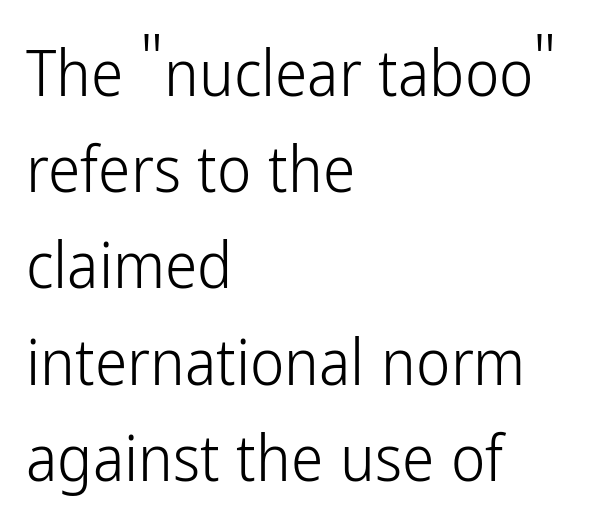
{"serif": "no", "italic": "no", "bold": "no", "weight": "light", "width": "condensed", "stroke_contrast": "low", "x_height": "medium", "monospaced": "no", "underline": "no", "align": "left", "line_spacing": "normal", "line_spacing_ratio": 1.48, "letter_spacing": "normal", "letter_spacing_em": 0.0, "glyph_px": 65}
